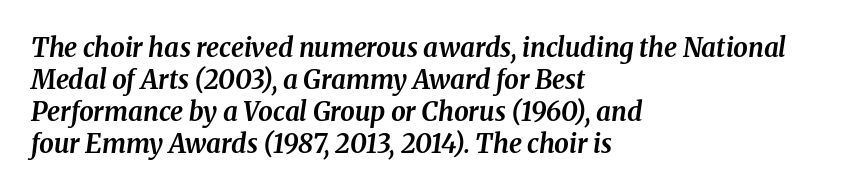
{"italic": "yes", "lean": "right", "slant_degrees": 8, "bold": "yes", "underline": "no", "align": "left", "line_spacing_ratio": 1.23, "letter_spacing": "normal", "letter_spacing_em": 0.0, "glyph_px": 26}
